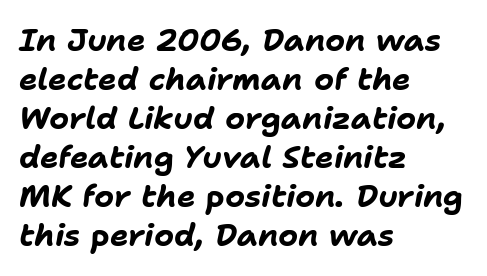
You could call the tracking neutral — neither tight nor loose. The words here are not underlined. In terms of posture, this sample is oblique. These lines sit exactly where default settings would place them. The glyphs have the mass of a bold cut.
